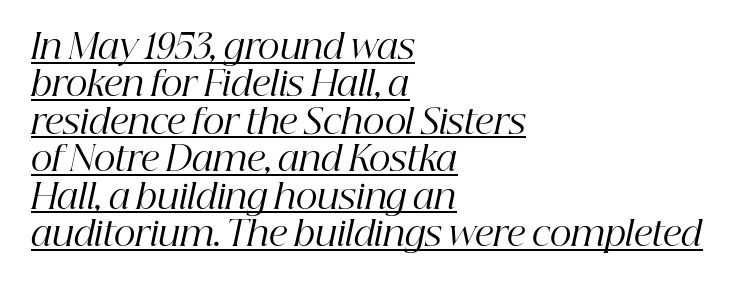
You can tell from the footed stems that serif type was used. Yep, that's italic — everything's leaning. Character widths vary here, with narrow letters taking less room than wide ones. A classic flush-left, rag-right setting is used for this passage. The rendering uses the underline text-decoration.
